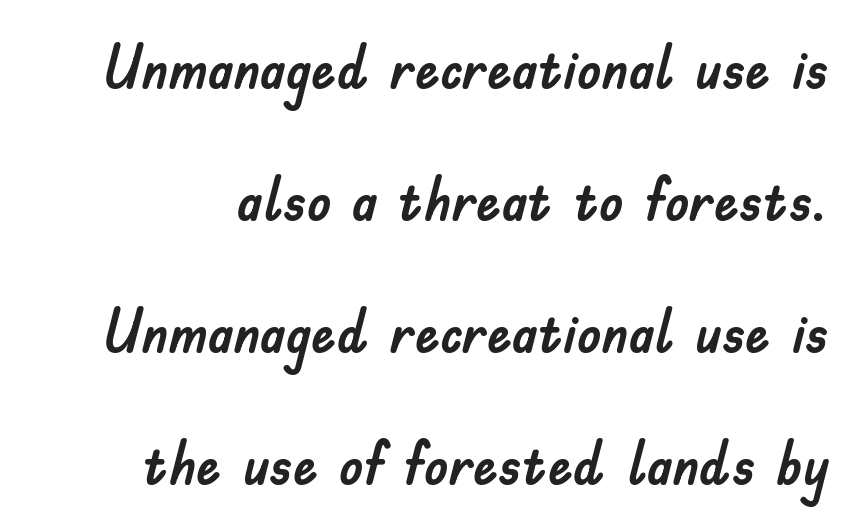
Q: Is the text italic (slanted)? A: Yes.
Q: Is the typeface a serif or a sans-serif typeface? A: Sans-serif.
Q: Is the text underlined? A: No.
Q: Is the spacing between letters normal or unusually wide? A: Normal.
Q: Is the spacing between lines tight, normal or loose? A: Loose.
Q: Width (condensed, normal, or wide)? A: Normal.
Q: Stroke contrast? A: Low.
Q: x-height? A: Small.
Q: Monospaced? A: No.
